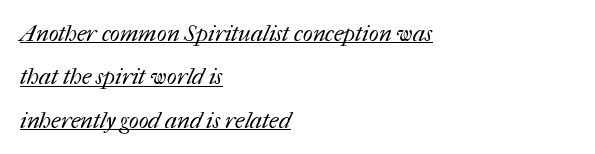
Q: Is the text bold? A: No.
Q: Is the text underlined? A: Yes.
Q: How is the paragraph aligned? A: Left-aligned.
Q: Is the spacing between letters normal or unusually wide? A: Normal.
